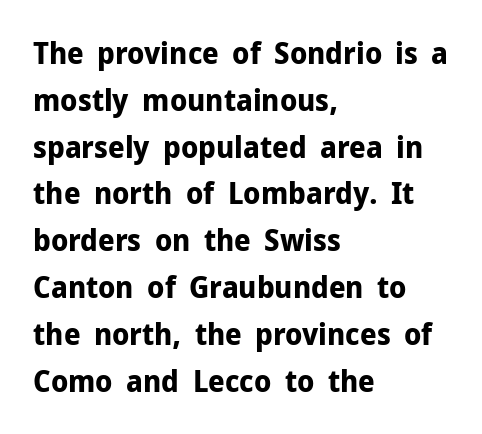
Underlining? Definitely not there. Proportional: the letters do not fall into vertical columns. Typeset ragged right — the left edge is the straight one. These lines keep a tight, regular rhythm from letter to letter. Chunky letters — that's bold for sure. The type family on display is of the sans-serif kind.
